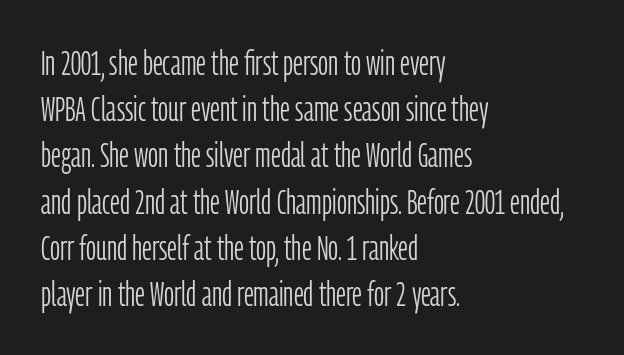
This reads as an unemphasized weight, regular at the heaviest. Underline: absent. Is the letter spacing exaggerated? No — it looks like the ordinary default. Layout note: lines flush left. Nope, not italic — everything's standing straight. Classification — sans serif.
